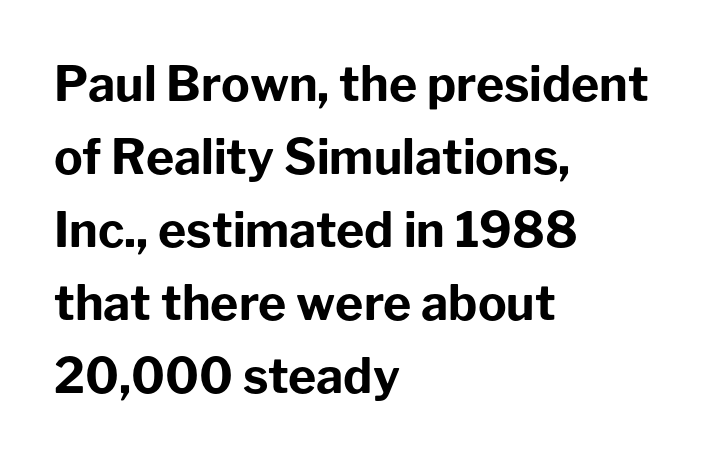
Q: Is the text bold? A: Yes.
Q: Is the text italic (slanted)? A: No, it is upright.
Q: Is the typeface a serif or a sans-serif typeface? A: Sans-serif.
Q: Is the text underlined? A: No.
Q: How is the paragraph aligned? A: Left-aligned.
Q: Is the spacing between letters normal or unusually wide? A: Normal.
Q: Is the spacing between lines tight, normal or loose? A: Normal.
Q: Width (condensed, normal, or wide)? A: Normal.
Q: Stroke contrast? A: Low.
Q: x-height? A: Medium.
Q: Monospaced? A: No.
